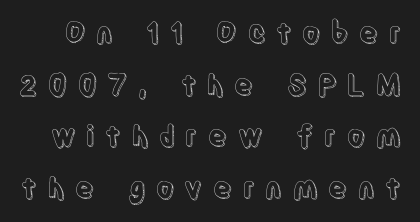
{"italic": "no", "width": "condensed", "x_height": "large", "monospaced": "no", "underline": "no", "line_spacing_ratio": 1.84, "letter_spacing": "wide", "letter_spacing_em": 0.37, "glyph_px": 28}
